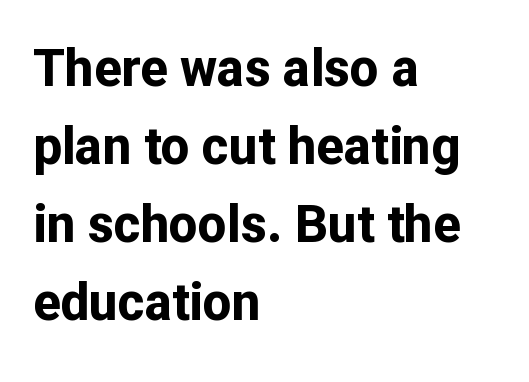
Q: Is the text bold? A: Yes.
Q: Is the text italic (slanted)? A: No, it is upright.
Q: Is the typeface a serif or a sans-serif typeface? A: Sans-serif.
Q: Is the text underlined? A: No.
Q: How is the paragraph aligned? A: Left-aligned.
Q: Is the spacing between letters normal or unusually wide? A: Normal.
Q: Is the spacing between lines tight, normal or loose? A: Normal.
Q: Width (condensed, normal, or wide)? A: Normal.
Q: Stroke contrast? A: Low.
Q: x-height? A: Medium.
Q: Monospaced? A: No.
